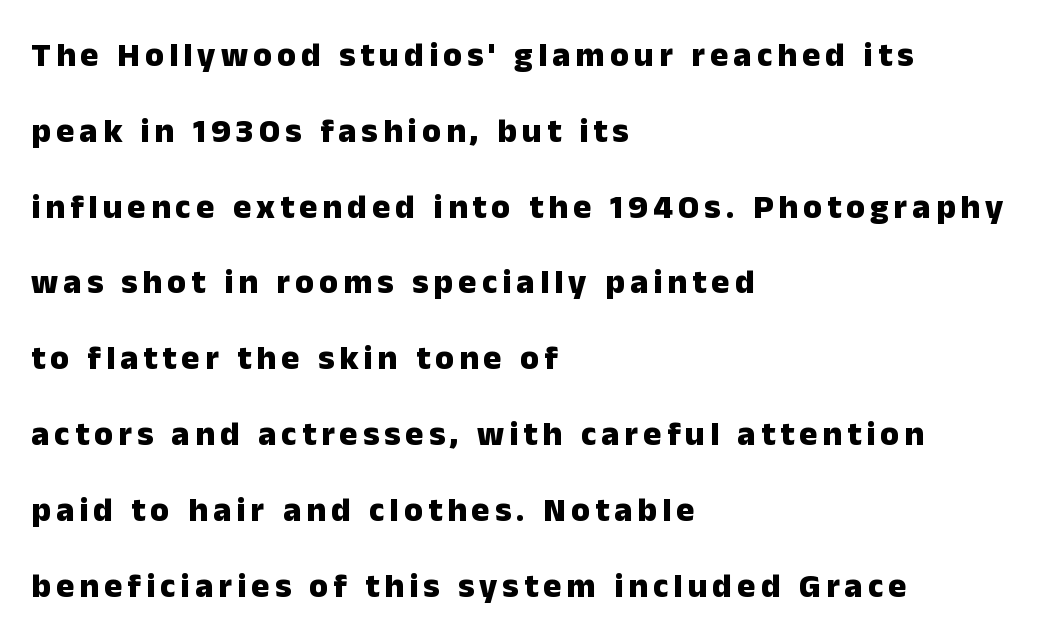
The image shows 34 px heavy sans-serif type, upright; set left-aligned, loose line spacing (2.23x), not underlined; low stroke contrast and a medium x-height.
